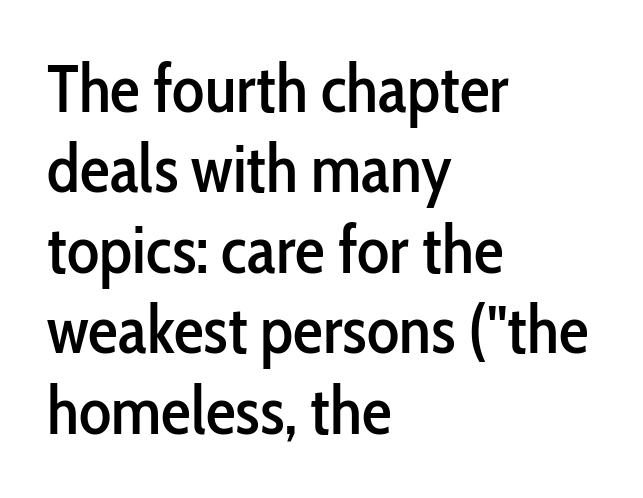
The image shows 67 px condensed sans-serif type, upright; set left-aligned, line spacing 1.2x, normal letter spacing, not underlined; low stroke contrast and a medium x-height.
